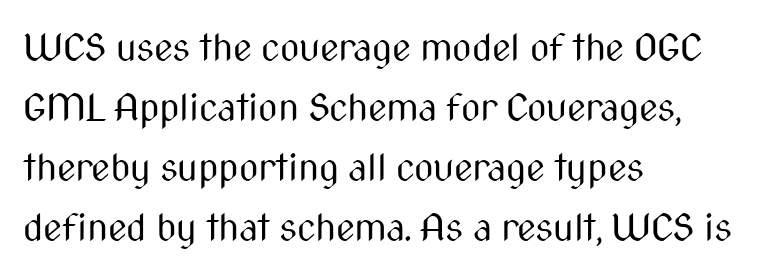
Q: Is the text bold? A: No.
Q: Is the text italic (slanted)? A: No, it is upright.
Q: Is the typeface a serif or a sans-serif typeface? A: Sans-serif.
Q: Is the text underlined? A: No.
Q: How is the paragraph aligned? A: Left-aligned.
Q: Is the spacing between letters normal or unusually wide? A: Normal.
Q: Is the spacing between lines tight, normal or loose? A: Normal.
Q: Width (condensed, normal, or wide)? A: Condensed.
Q: Stroke contrast? A: Medium.
Q: x-height? A: Medium.
Q: Monospaced? A: No.
